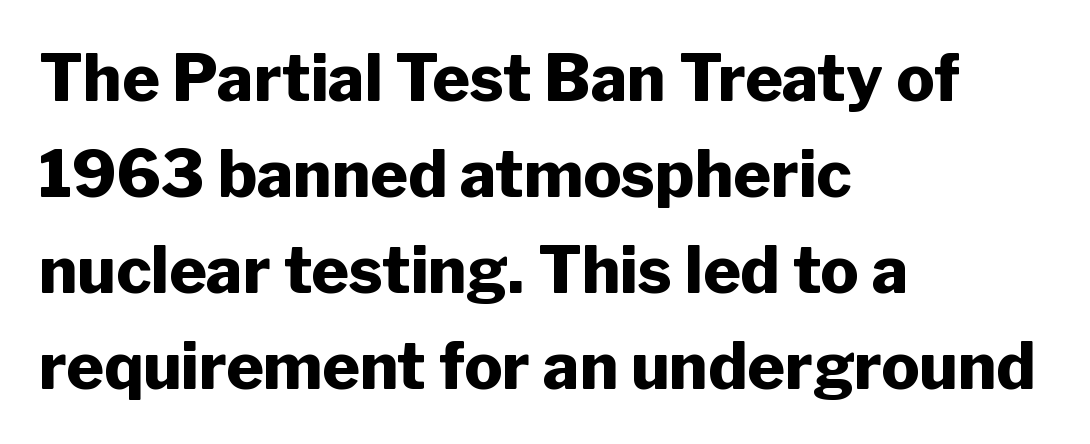
These lines keep a tight, regular rhythm from letter to letter. These lines are rendered in a variable-pitch font. These lines sit exactly where default settings would place them. The typesetter chose a ragged-right arrangement here.
